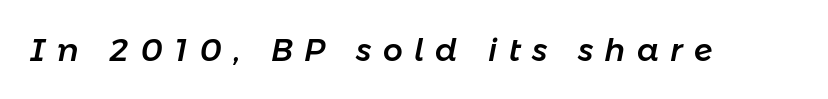
Q: Is the text italic (slanted)? A: Yes, it leans right by about 11 degrees.
Q: Is the text underlined? A: No.
Q: Is the spacing between letters normal or unusually wide? A: Unusually wide.
Q: Width (condensed, normal, or wide)? A: Normal.
Q: Stroke contrast? A: Low.
Q: x-height? A: Medium.
Q: Monospaced? A: No.
